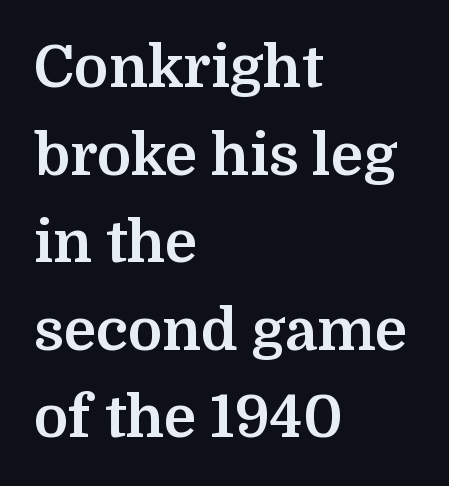
Inter-character spacing is left at the font's built-in metrics. The rendering uses natural spacing where letterforms have individual widths. Ascenders rise straight up at ninety degrees. Descenders are the only things crossing below the line.
